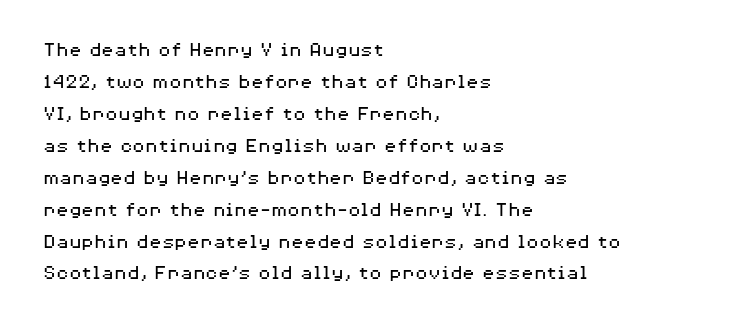
{"italic": "no", "bold": "no", "underline": "no", "align": "left", "line_spacing": "normal", "line_spacing_ratio": 1.52, "letter_spacing": "normal", "letter_spacing_em": 0.0, "glyph_px": 21}
